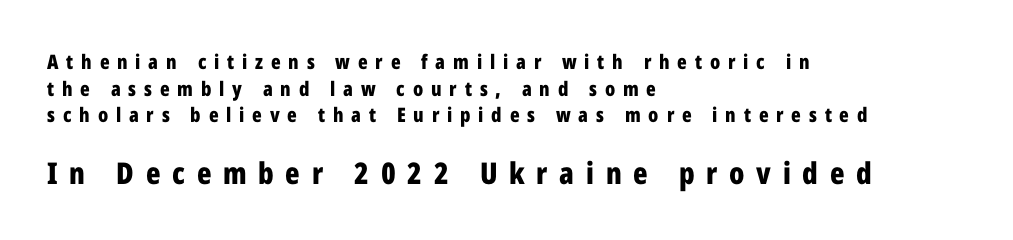
The image shows 30 px bold, condensed sans-serif type, upright; set left-aligned, normal line spacing (1.33x), unusually wide letter spacing (+0.39 em), not underlined; the second (bottom) block is 1.5x larger; low stroke contrast and a medium x-height.
